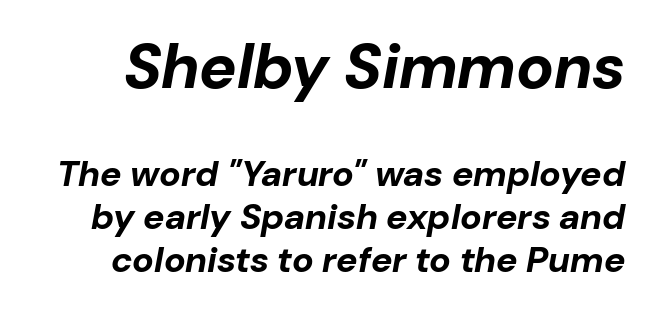
The image shows 63 px bold type, italic (leaning right); set line spacing 1.19x, normal letter spacing, not underlined; the first (top) block is 1.75x larger; low stroke contrast and a medium x-height.
